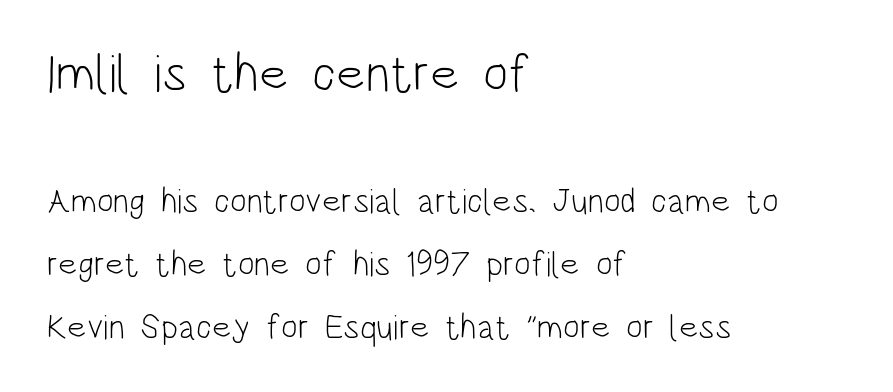
Note: no serifs on the glyphs. Italic? Not at all — the glyphs are vertical. Ink coverage per letter is moderate at most. Short note: letters normally spaced. The passage shown is typed in a proportional face where columns would drift. Visually the block forms a straight wall on the left and a jagged coastline on the right.
